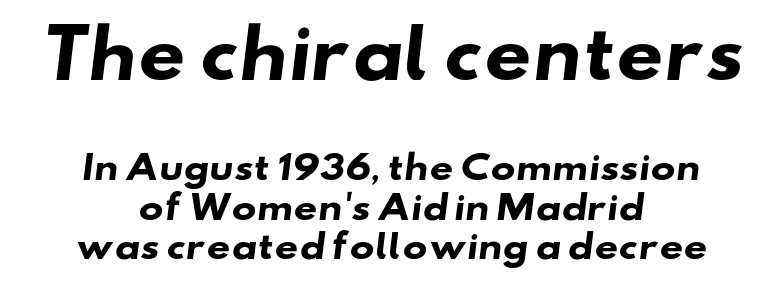
Q: Is the text bold? A: Yes.
Q: Is the typeface a serif or a sans-serif typeface? A: Sans-serif.
Q: Is the text underlined? A: No.
Q: How is the paragraph aligned? A: Centered.
Q: Is the spacing between letters normal or unusually wide? A: Normal.
Q: Which block of text is set in a larger size, the first (top) or the second (bottom)? A: The first (top) one.
Q: Width (condensed, normal, or wide)? A: Wide.
Q: Stroke contrast? A: Low.
Q: x-height? A: Small.
Q: Monospaced? A: No.
